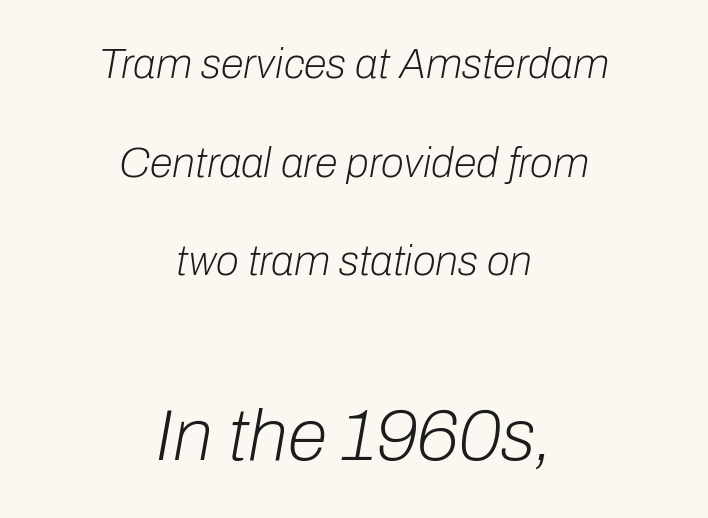
How are the letters spaced? Ordinarily, with no added tracking. The lower block of text is set noticeably larger than the block above it. Where is the straight margin? There isn't one; the lines are centered. Vertical stems look standard width or narrower in stroke. Only glyphs here, with clear space below each row. The vertical gap from one line to the next is large.
